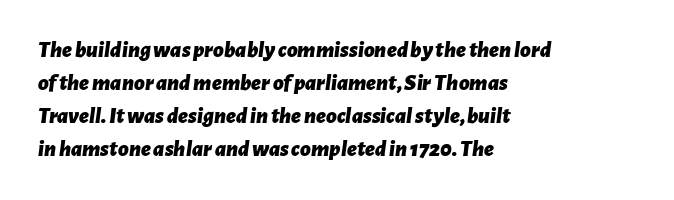
The tracking reads as untouched default to a designer's eye. If you drew a line through each stem, it would be angled. This rendering uses left alignment, leaving the right contour irregular. The rendering uses a bold face; every stroke is thick and dark.
